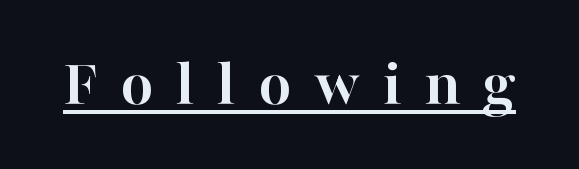
Q: Is the text bold? A: Yes.
Q: Is the text italic (slanted)? A: No, it is upright.
Q: Is the typeface a serif or a sans-serif typeface? A: Serif.
Q: Is the text underlined? A: Yes.
Q: Is the spacing between letters normal or unusually wide? A: Unusually wide.
Q: Width (condensed, normal, or wide)? A: Normal.
Q: Stroke contrast? A: High.
Q: x-height? A: Medium.
Q: Monospaced? A: No.
